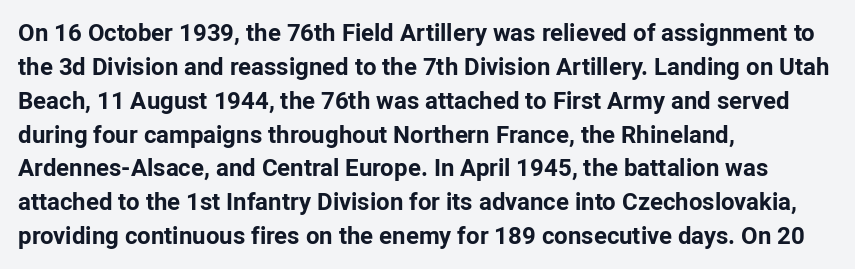
The image shows 24 px bold type, upright; set left-aligned, normal line spacing (1.41x), normal letter spacing, not underlined.
